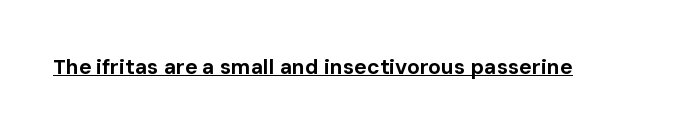
{"italic": "no", "bold": "yes", "underline": "yes", "letter_spacing": "normal", "letter_spacing_em": 0.0, "glyph_px": 21}
